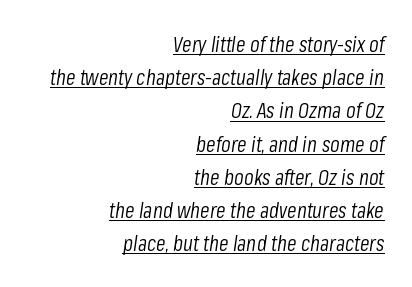
The image shows 22 px text type, italic (leaning right); set right-aligned, normal line spacing (1.51x), normal letter spacing, underlined.
